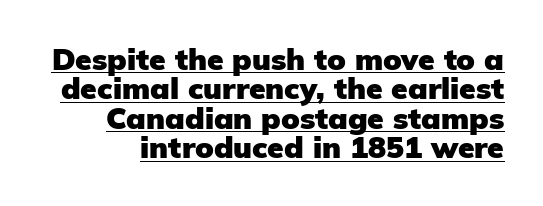
Q: Is the text bold? A: Yes.
Q: Is the text italic (slanted)? A: No, it is upright.
Q: Is the typeface a serif or a sans-serif typeface? A: Sans-serif.
Q: Is the text underlined? A: Yes.
Q: Is the spacing between letters normal or unusually wide? A: Normal.
Q: Is the spacing between lines tight, normal or loose? A: Tight.
Q: Width (condensed, normal, or wide)? A: Normal.
Q: Stroke contrast? A: Low.
Q: x-height? A: Medium.
Q: Monospaced? A: No.
